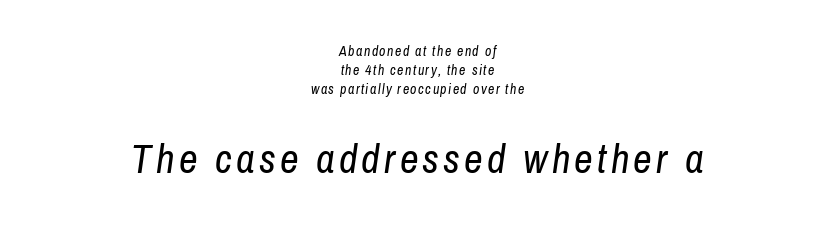
{"italic": "yes", "lean": "right", "slant_degrees": 8, "bold": "no", "weight": "regular", "width": "condensed", "stroke_contrast": "low", "x_height": "medium", "monospaced": "no", "underline": "no", "align": "center", "line_spacing": "normal", "line_spacing_ratio": 1.35, "larger_block": "second", "size_ratio": 2.93, "glyph_px": 41}
